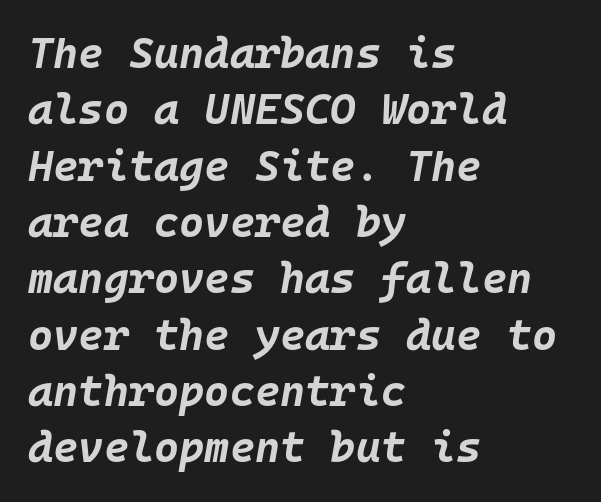
Q: Is the text bold? A: Yes.
Q: Is the text italic (slanted)? A: Yes, it leans right by about 10 degrees.
Q: Is the text underlined? A: No.
Q: How is the paragraph aligned? A: Left-aligned.
Q: Is the spacing between letters normal or unusually wide? A: Normal.
Q: Is the spacing between lines tight, normal or loose? A: Normal.
Q: Width (condensed, normal, or wide)? A: Normal.
Q: Stroke contrast? A: Low.
Q: x-height? A: Large.
Q: Monospaced? A: Yes.
